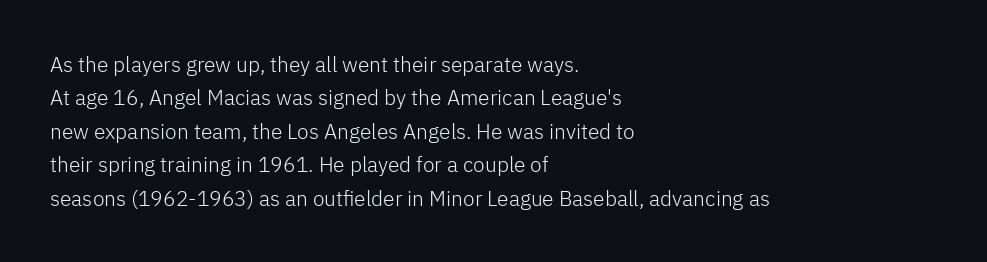
How would I describe the line gaps? Plain and ordinary. Weight: in the light-to-regular range. The type is set solid horizontally, with unmodified tracking. The lines are quadded left.
